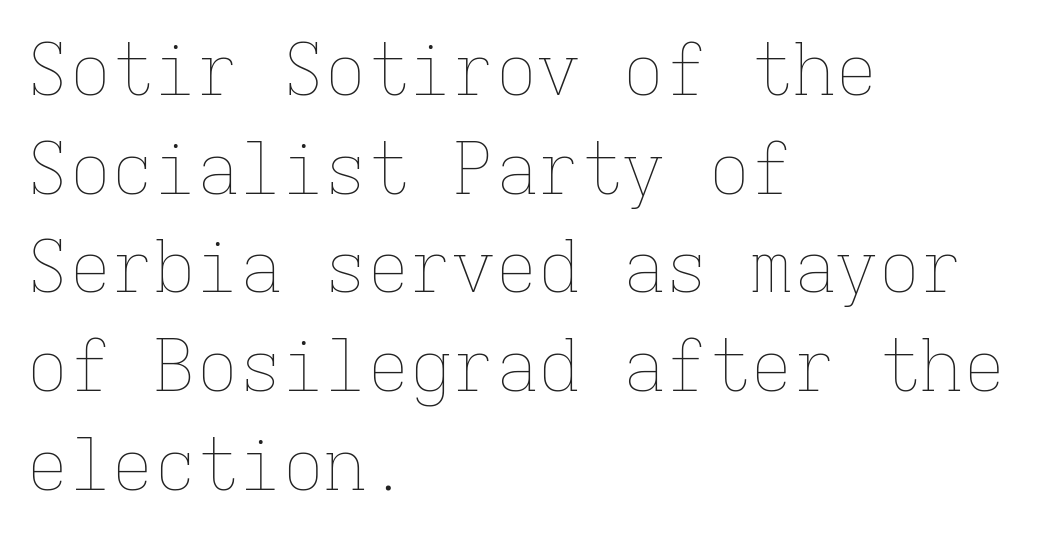
The image shows 71 px thin type, upright, monospaced; set left-aligned, normal line spacing (1.39x), normal letter spacing, not underlined; low stroke contrast and a medium x-height.
